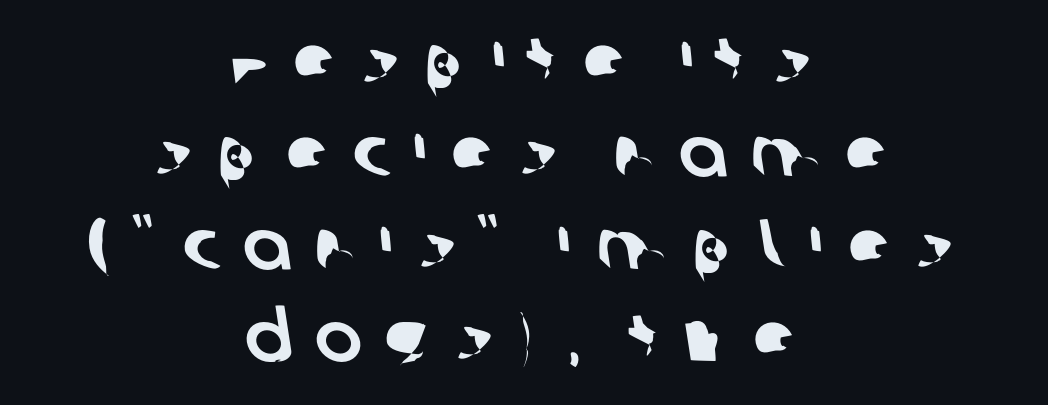
Q: Is the typeface a serif or a sans-serif typeface? A: Sans-serif.
Q: Is the text underlined? A: No.
Q: How is the paragraph aligned? A: Centered.
Q: Is the spacing between letters normal or unusually wide? A: Unusually wide.
Q: Is the spacing between lines tight, normal or loose? A: Normal.
Q: Width (condensed, normal, or wide)? A: Normal.
Q: Stroke contrast? A: Low.
Q: x-height? A: Large.
Q: Monospaced? A: No.
